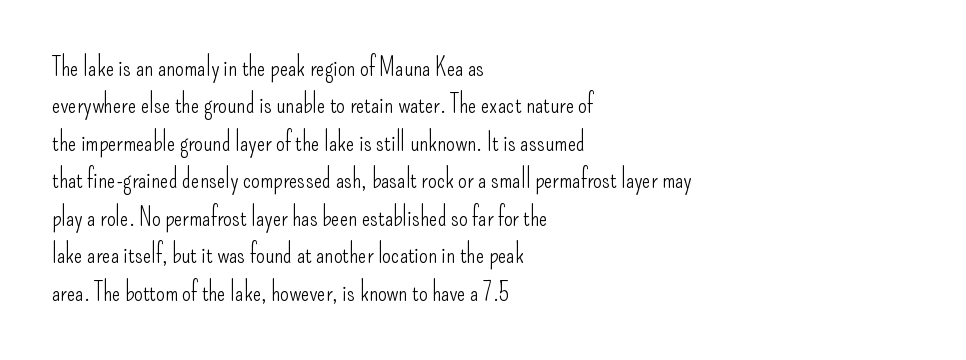
{"italic": "no", "bold": "no", "underline": "no", "align": "left", "line_spacing": "normal", "line_spacing_ratio": 1.5, "letter_spacing": "normal", "letter_spacing_em": 0.0, "glyph_px": 25}
